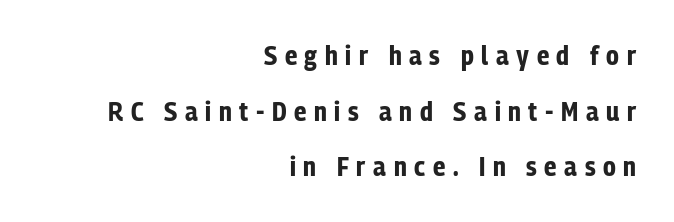
Q: Is the text bold? A: Yes.
Q: Is the text italic (slanted)? A: No, it is upright.
Q: Is the text underlined? A: No.
Q: How is the paragraph aligned? A: Right-aligned.
Q: Is the spacing between letters normal or unusually wide? A: Unusually wide.
Q: Is the spacing between lines tight, normal or loose? A: Loose.
